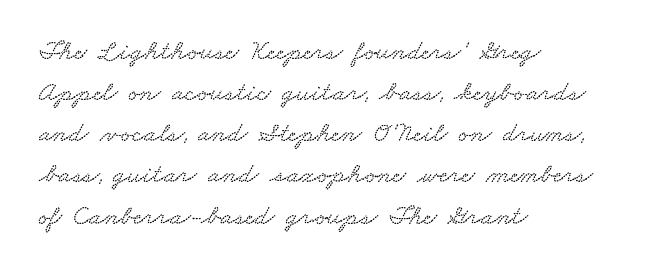
{"width": "wide", "stroke_contrast": "low", "x_height": "small", "monospaced": "no", "underline": "no", "align": "left", "line_spacing": "normal", "line_spacing_ratio": 1.47, "letter_spacing": "normal", "letter_spacing_em": 0.0, "glyph_px": 28}
